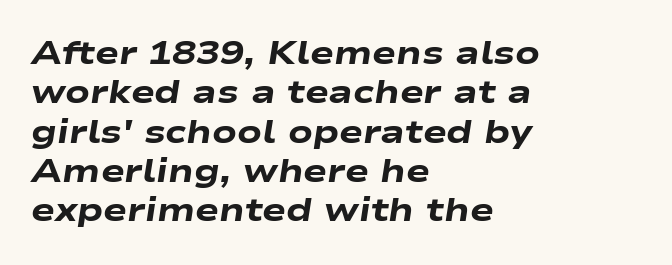
Q: Is the text bold? A: Yes.
Q: Is the text italic (slanted)? A: Yes, it leans right by about 9 degrees.
Q: Is the text underlined? A: No.
Q: How is the paragraph aligned? A: Left-aligned.
Q: Is the spacing between letters normal or unusually wide? A: Normal.
Q: Width (condensed, normal, or wide)? A: Wide.
Q: Stroke contrast? A: Low.
Q: x-height? A: Medium.
Q: Monospaced? A: No.
